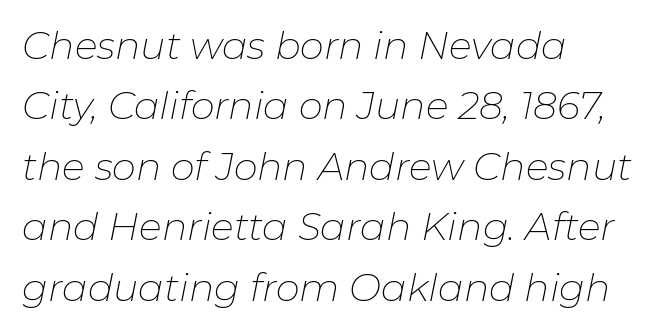
The image shows 38 px thin type, italic (leaning right); set left-aligned, normal line spacing (1.59x), normal letter spacing, not underlined; low stroke contrast and a medium x-height.
